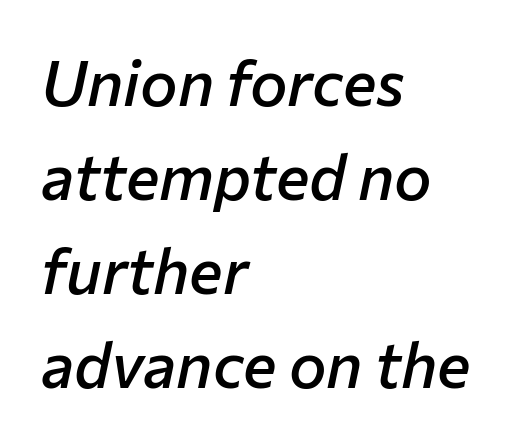
{"italic": "yes", "lean": "right", "slant_degrees": 12, "bold": "semi", "weight": "semibold", "width": "normal", "stroke_contrast": "low", "x_height": "medium", "monospaced": "no", "underline": "no", "align": "left", "line_spacing": "normal", "line_spacing_ratio": 1.49, "letter_spacing": "normal", "letter_spacing_em": 0.0, "glyph_px": 63}
